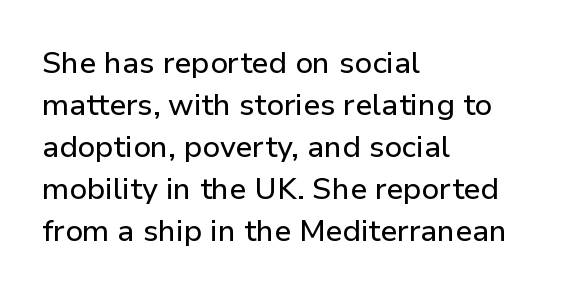
Q: Is the text italic (slanted)? A: No, it is upright.
Q: Is the typeface a serif or a sans-serif typeface? A: Sans-serif.
Q: Is the text underlined? A: No.
Q: How is the paragraph aligned? A: Left-aligned.
Q: Is the spacing between letters normal or unusually wide? A: Normal.
Q: Is the spacing between lines tight, normal or loose? A: Normal.
Q: Width (condensed, normal, or wide)? A: Normal.
Q: Stroke contrast? A: Low.
Q: x-height? A: Medium.
Q: Monospaced? A: No.
